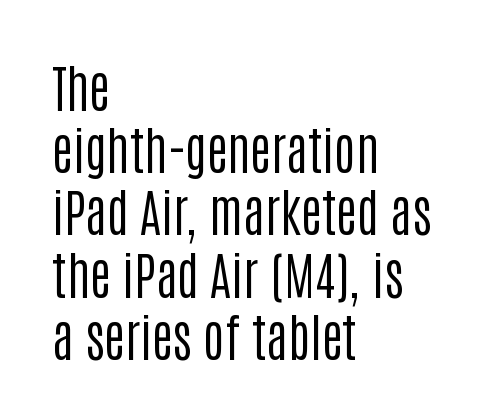
Does the type have serifs? No, each stem ends abruptly. Spacing verdict: proportional, widths tailored to each character. Only glyphs here, with clear space below each row. Stems and bowls with no extra thickness — not bold. Between one letter and the next there's only the usual sliver of space.
